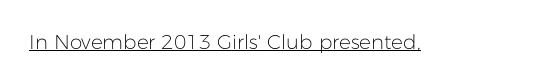
Between one letter and the next there's only the usual sliver of space. A roman cut, with each character standing at attention. The rendered words wear a rule along their underside. Heaviness? Minimal to ordinary, like unemphasized prose.
